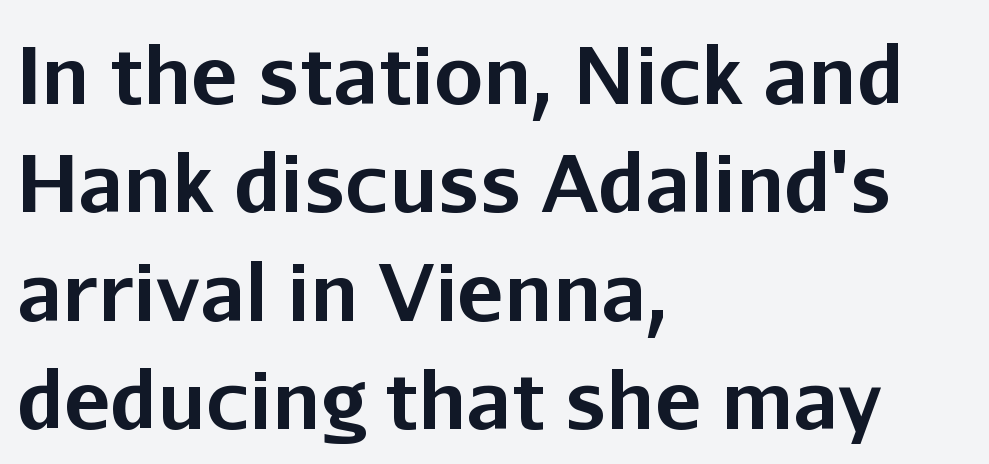
The image shows 78 px bold sans-serif type, upright; set left-aligned, normal line spacing (1.39x), normal letter spacing, not underlined; low stroke contrast and a medium x-height.
